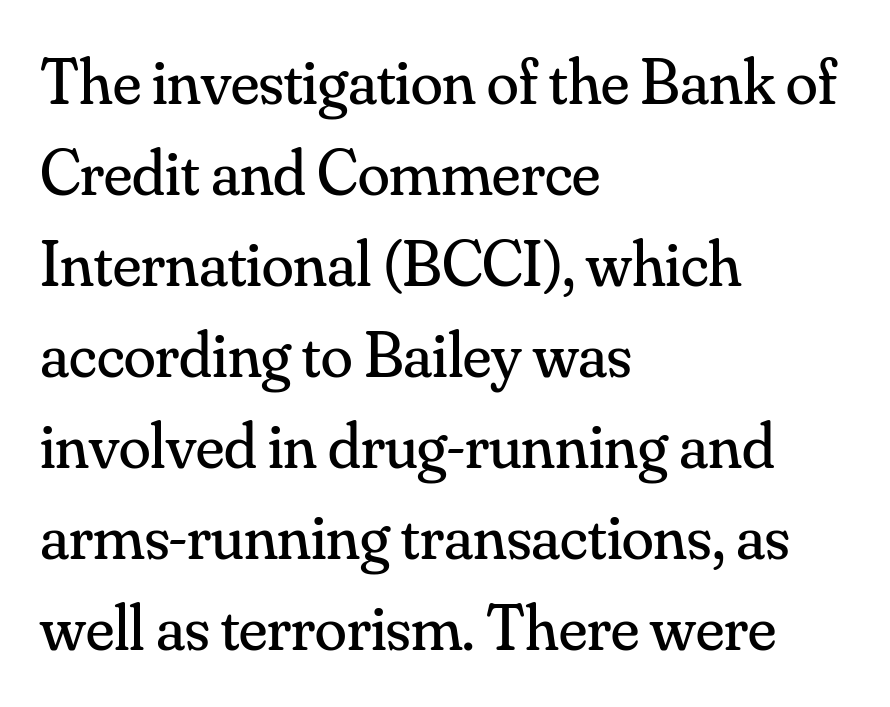
{"serif": "yes", "italic": "no", "bold": "no", "weight": "regular", "width": "normal", "stroke_contrast": "medium", "x_height": "small", "monospaced": "no", "underline": "no", "align": "left", "line_spacing": "normal", "line_spacing_ratio": 1.4, "letter_spacing": "normal", "letter_spacing_em": 0.0, "glyph_px": 65}
